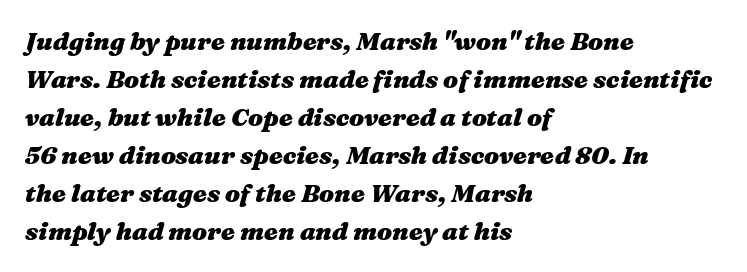
{"italic": "yes", "lean": "right", "slant_degrees": 16, "bold": "yes", "underline": "no", "align": "left", "line_spacing": "normal", "line_spacing_ratio": 1.52, "letter_spacing": "normal", "letter_spacing_em": 0.0, "glyph_px": 25}
